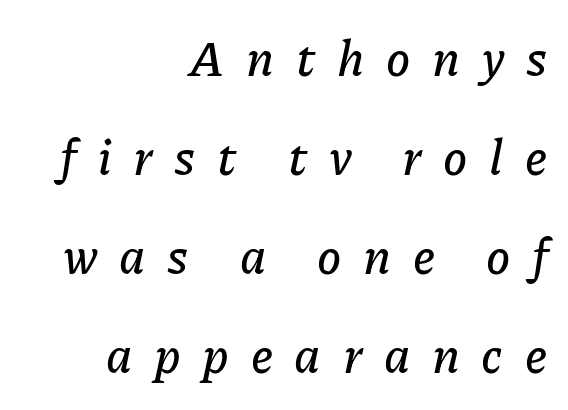
Q: Is the text italic (slanted)? A: Yes, it leans right by about 11 degrees.
Q: Is the text underlined? A: No.
Q: How is the paragraph aligned? A: Right-aligned.
Q: Is the spacing between letters normal or unusually wide? A: Unusually wide.
Q: Is the spacing between lines tight, normal or loose? A: Loose.
Q: Width (condensed, normal, or wide)? A: Normal.
Q: Stroke contrast? A: Low.
Q: x-height? A: Medium.
Q: Monospaced? A: No.
